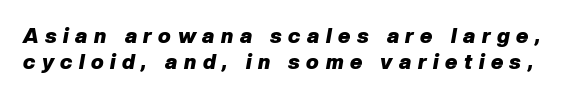
Short note: letters widely spaced. The text carries the slant typical of an italic or oblique font. The foot of each line stays bare and open. Typesetter's note: full bold, strokes at maximum text heaviness.
